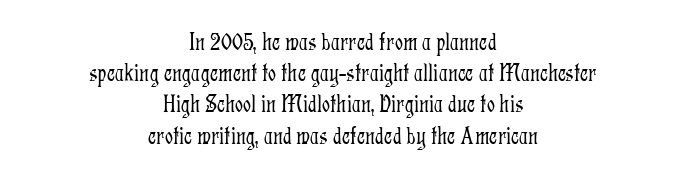
The image shows 25 px text type, upright; set centered, normal line spacing (1.25x), normal letter spacing, not underlined.
